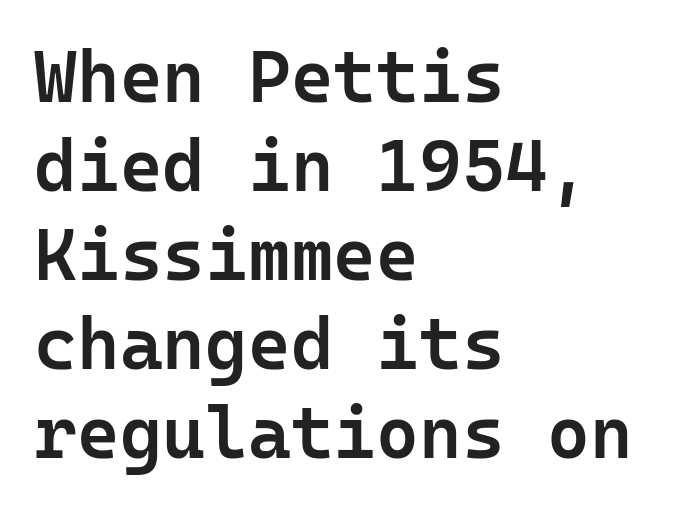
Q: Is the text bold? A: Semi-bold.
Q: Is the text italic (slanted)? A: No, it is upright.
Q: Is the typeface a serif or a sans-serif typeface? A: Sans-serif.
Q: Is the text underlined? A: No.
Q: How is the paragraph aligned? A: Left-aligned.
Q: Is the spacing between letters normal or unusually wide? A: Normal.
Q: Width (condensed, normal, or wide)? A: Normal.
Q: Stroke contrast? A: Low.
Q: x-height? A: Medium.
Q: Monospaced? A: Yes.
